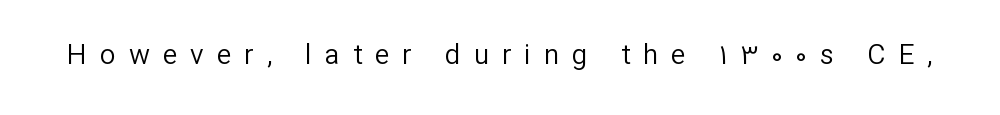
The image shows 28 px regular-weight sans-serif type, upright; set unusually wide letter spacing (+0.46 em), not underlined; low stroke contrast and a medium x-height.
